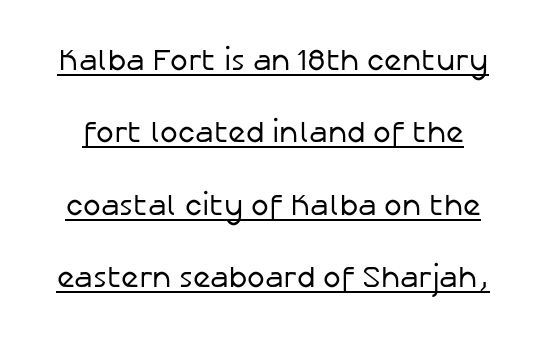
The image shows 30 px regular-weight sans-serif type, upright; set loose line spacing (2.41x), normal letter spacing, underlined; low stroke contrast and a medium x-height.
